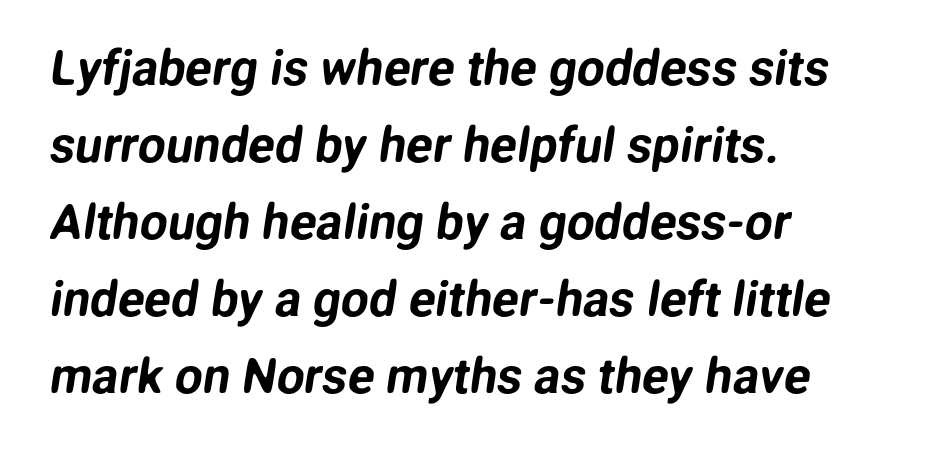
A sans-serif font was chosen for this passage. Honestly, there is no underline to notice here at all. How are the letters spaced? Ordinarily, with no added tracking. Here the designer chose a conventional face with non-uniform glyph widths.
